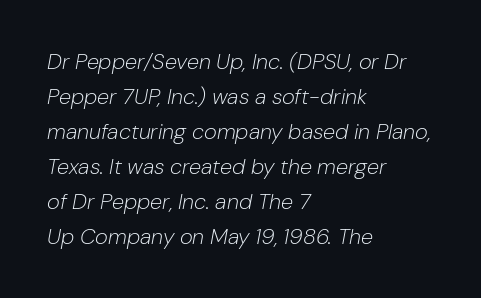
The image shows 22 px text type, italic (leaning right); set left-aligned, normal line spacing (1.59x), normal letter spacing, not underlined.
